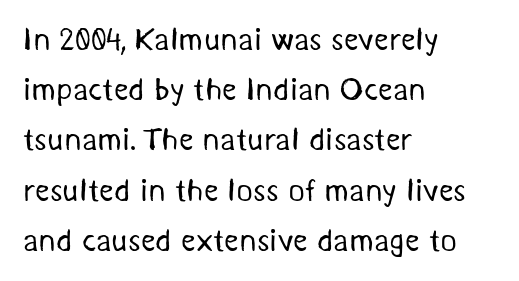
{"serif": "no", "bold": "no", "weight": "regular", "width": "normal", "stroke_contrast": "medium", "x_height": "medium", "monospaced": "no", "underline": "no", "align": "left", "line_spacing": "normal", "line_spacing_ratio": 1.57, "letter_spacing": "normal", "letter_spacing_em": 0.0, "glyph_px": 32}
